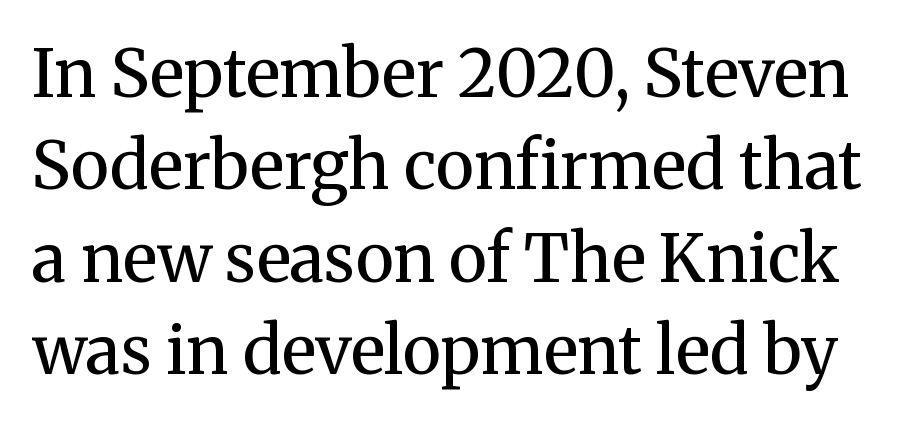
The image shows 66 px regular-weight serif type, upright; set normal line spacing (1.4x), normal letter spacing, not underlined; medium stroke contrast and a medium x-height.
